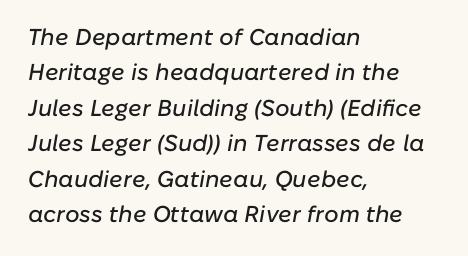
The image shows 23 px text type, italic (leaning right); set left-aligned, normal line spacing (1.54x), normal letter spacing, not underlined.
